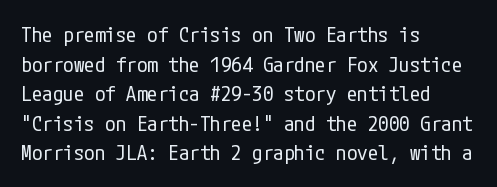
The image shows 21 px text type, upright; set left-aligned, normal line spacing (1.41x), normal letter spacing, not underlined.
